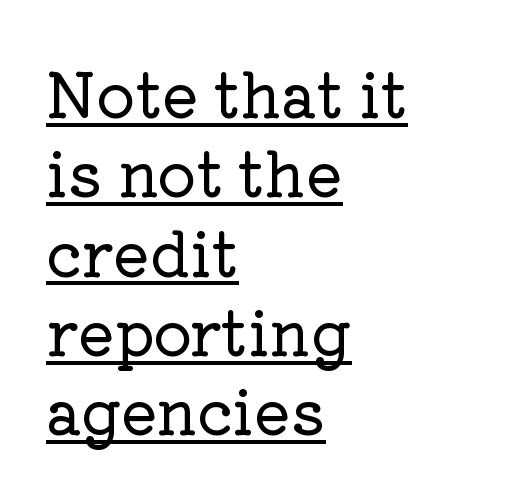
{"serif": "yes", "italic": "no", "width": "normal", "stroke_contrast": "low", "x_height": "medium", "monospaced": "no", "underline": "yes", "align": "left", "line_spacing": "normal", "line_spacing_ratio": 1.3, "letter_spacing": "normal", "letter_spacing_em": 0.0, "glyph_px": 61}
